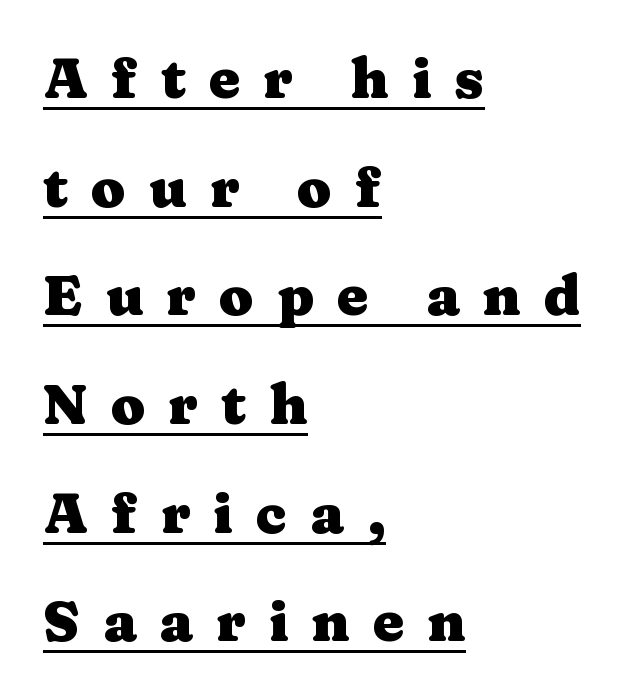
The image shows 56 px heavy, wide serif type, upright; set left-aligned, loose line spacing (1.94x), unusually wide letter spacing (+0.41 em), underlined; medium stroke contrast and a medium x-height.
